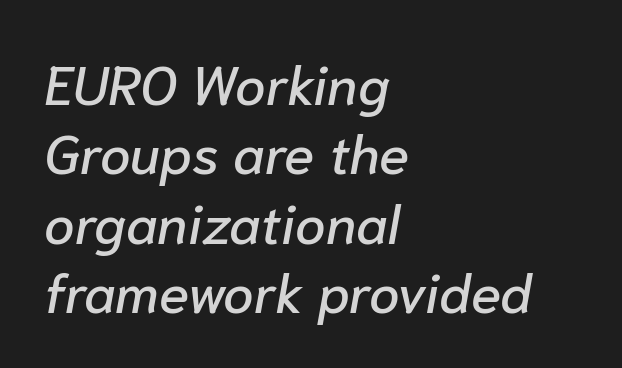
{"italic": "yes", "lean": "right", "slant_degrees": 10, "width": "normal", "stroke_contrast": "low", "x_height": "medium", "monospaced": "no", "underline": "no", "align": "left", "line_spacing": "normal", "line_spacing_ratio": 1.26, "letter_spacing": "normal", "letter_spacing_em": 0.0, "glyph_px": 55}
